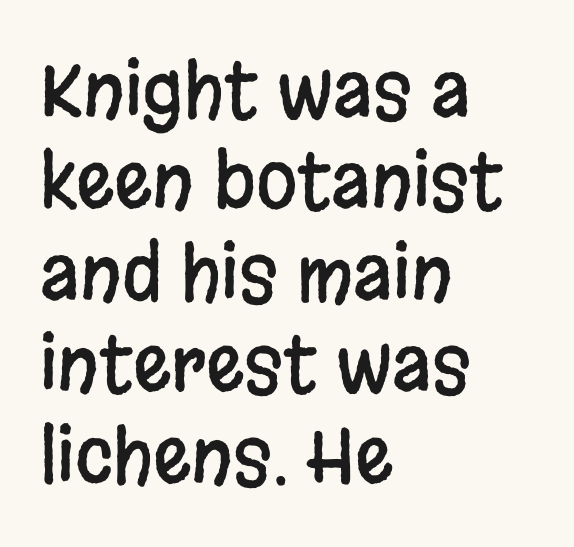
The image shows 75 px condensed sans-serif type, upright; set left-aligned, line spacing 1.22x, normal letter spacing, not underlined; low stroke contrast and a large x-height.
